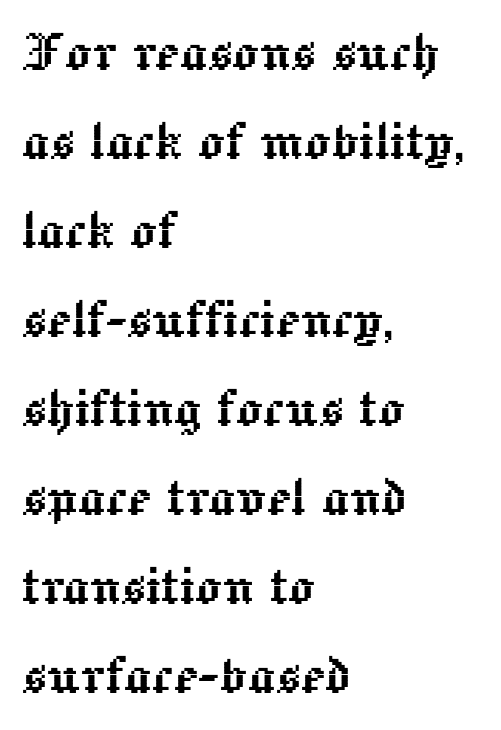
{"italic": "no", "width": "normal", "x_height": "medium", "monospaced": "no", "underline": "no", "align": "left", "line_spacing": "normal", "line_spacing_ratio": 1.37, "letter_spacing": "normal", "letter_spacing_em": 0.0, "glyph_px": 65}
